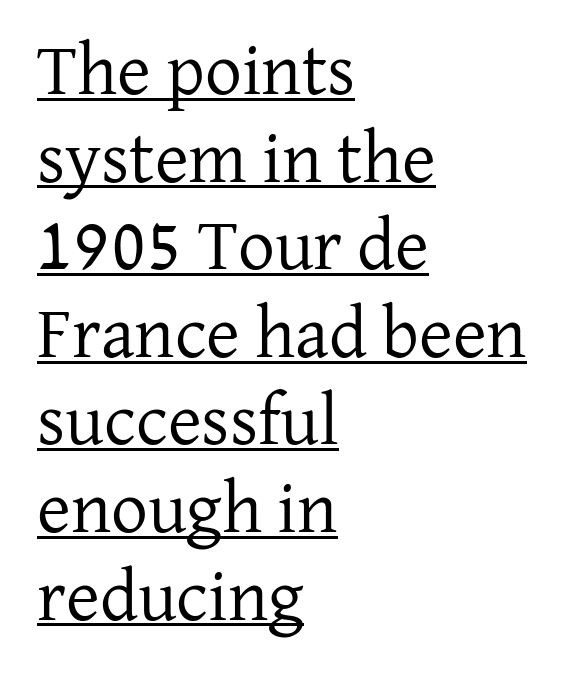
{"serif": "yes", "italic": "no", "bold": "no", "weight": "regular", "width": "normal", "stroke_contrast": "low", "x_height": "medium", "monospaced": "no", "underline": "yes", "align": "left", "line_spacing_ratio": 1.2, "letter_spacing": "normal", "letter_spacing_em": 0.0, "glyph_px": 73}
